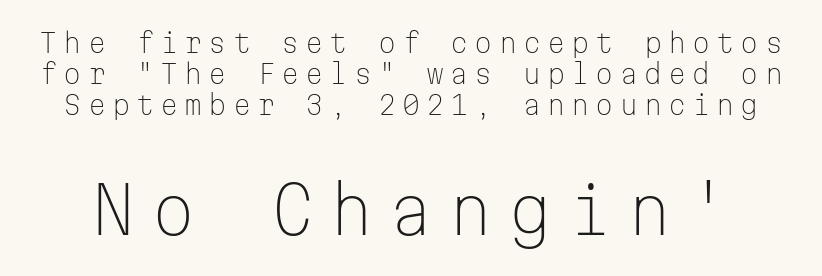
{"serif": "no", "italic": "no", "bold": "no", "weight": "light", "width": "normal", "stroke_contrast": "low", "x_height": "medium", "monospaced": "yes", "underline": "no", "line_spacing_ratio": 1.19, "letter_spacing": "wide", "letter_spacing_em": 0.23, "larger_block": "second", "size_ratio": 2.46, "glyph_px": 64}
